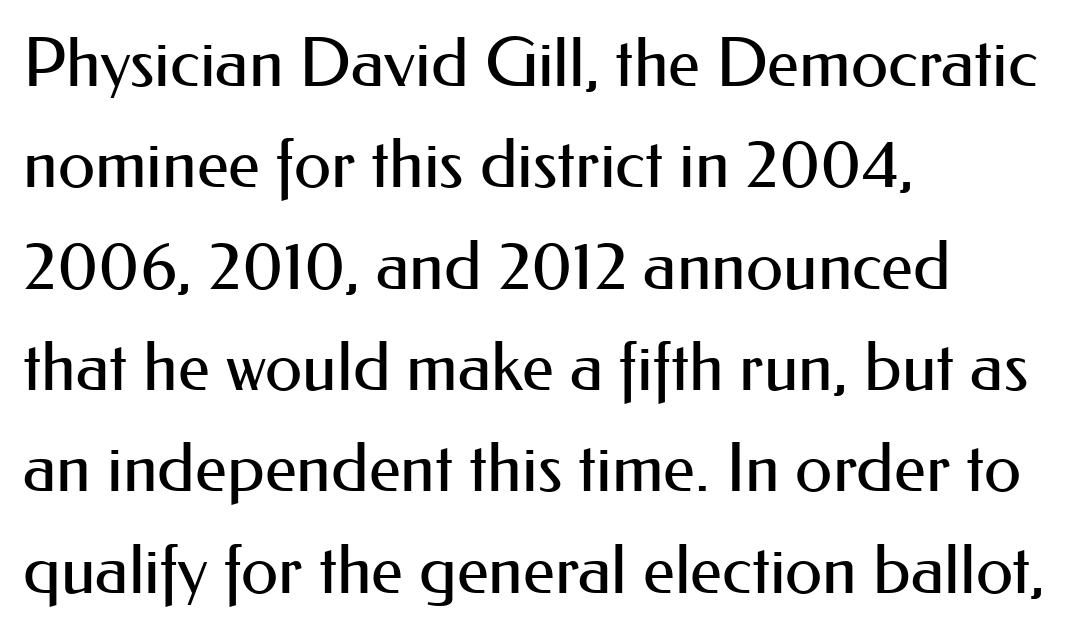
{"serif": "no", "italic": "no", "bold": "no", "weight": "regular", "width": "normal", "stroke_contrast": "medium", "x_height": "small", "monospaced": "no", "underline": "no", "align": "left", "line_spacing": "normal", "line_spacing_ratio": 1.49, "letter_spacing": "normal", "letter_spacing_em": 0.0, "glyph_px": 68}
